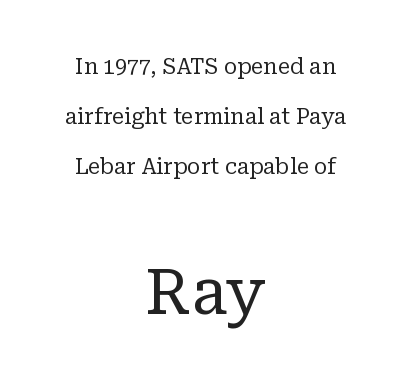
{"serif": "yes", "italic": "no", "bold": "no", "weight": "regular", "width": "normal", "stroke_contrast": "low", "x_height": "medium", "monospaced": "no", "underline": "no", "align": "center", "line_spacing": "loose", "line_spacing_ratio": 2.39, "letter_spacing": "normal", "letter_spacing_em": 0.0, "larger_block": "second", "size_ratio": 3.0, "glyph_px": 63}
